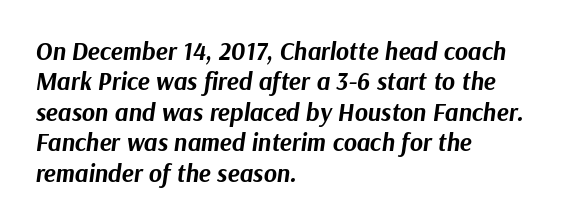
{"italic": "yes", "lean": "right", "slant_degrees": 9, "bold": "yes", "underline": "no", "align": "left", "line_spacing_ratio": 1.22, "letter_spacing": "normal", "letter_spacing_em": 0.0, "glyph_px": 25}
